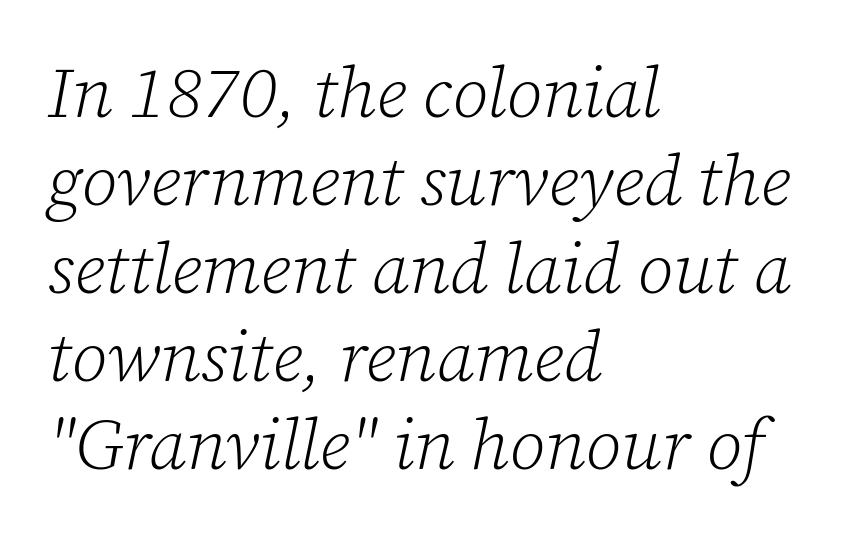
The image shows 71 px light serif type, italic (leaning right); set left-aligned, line spacing 1.24x, normal letter spacing, not underlined; low stroke contrast and a medium x-height.
